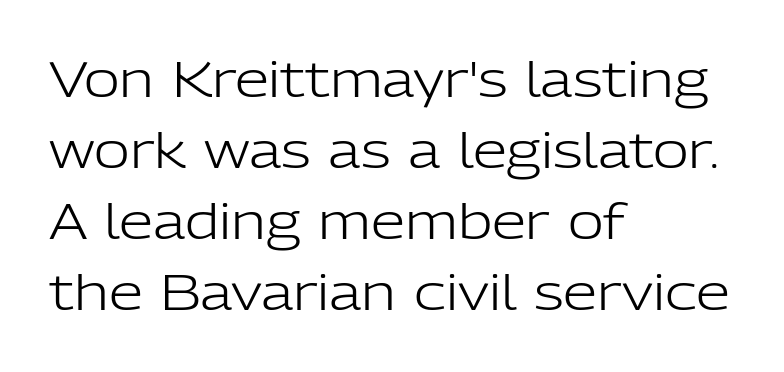
Q: Is the text bold? A: No.
Q: Is the text italic (slanted)? A: No, it is upright.
Q: Is the typeface a serif or a sans-serif typeface? A: Sans-serif.
Q: Is the text underlined? A: No.
Q: How is the paragraph aligned? A: Left-aligned.
Q: Is the spacing between letters normal or unusually wide? A: Normal.
Q: Is the spacing between lines tight, normal or loose? A: Normal.
Q: Width (condensed, normal, or wide)? A: Normal.
Q: Stroke contrast? A: Low.
Q: x-height? A: Medium.
Q: Monospaced? A: No.
